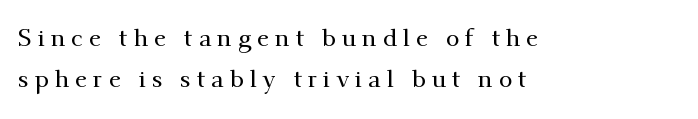
{"italic": "no", "underline": "no", "align": "left", "line_spacing": "normal", "line_spacing_ratio": 1.65, "letter_spacing": "wide", "letter_spacing_em": 0.23, "glyph_px": 25}
